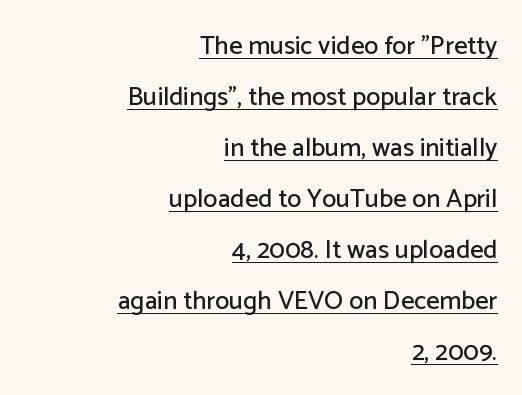
Q: Is the text italic (slanted)? A: No, it is upright.
Q: Is the text underlined? A: Yes.
Q: How is the paragraph aligned? A: Right-aligned.
Q: Is the spacing between letters normal or unusually wide? A: Normal.
Q: Is the spacing between lines tight, normal or loose? A: Loose.
